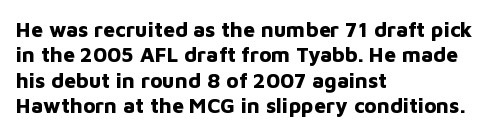
The gaps between neighbouring characters are ordinary and unremarkable. Heavy, bold letterforms. Posture: straight, roman, zero tilt. Caption: multi-line text, flush left, ragged right. Clear beneath every line of the passage.
